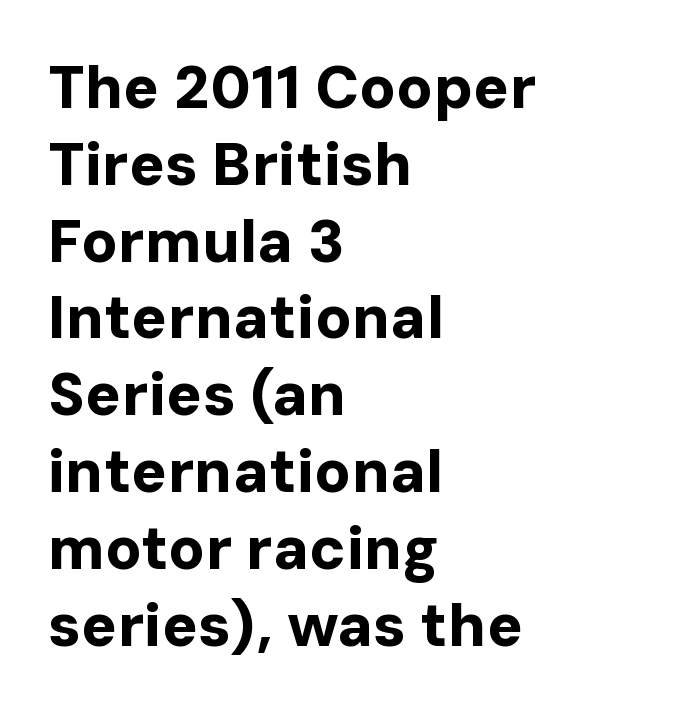
Q: Is the text bold? A: Yes.
Q: Is the text italic (slanted)? A: No, it is upright.
Q: Is the typeface a serif or a sans-serif typeface? A: Sans-serif.
Q: Is the text underlined? A: No.
Q: How is the paragraph aligned? A: Left-aligned.
Q: Is the spacing between letters normal or unusually wide? A: Normal.
Q: Is the spacing between lines tight, normal or loose? A: Normal.
Q: Width (condensed, normal, or wide)? A: Normal.
Q: Stroke contrast? A: Low.
Q: x-height? A: Medium.
Q: Monospaced? A: No.
